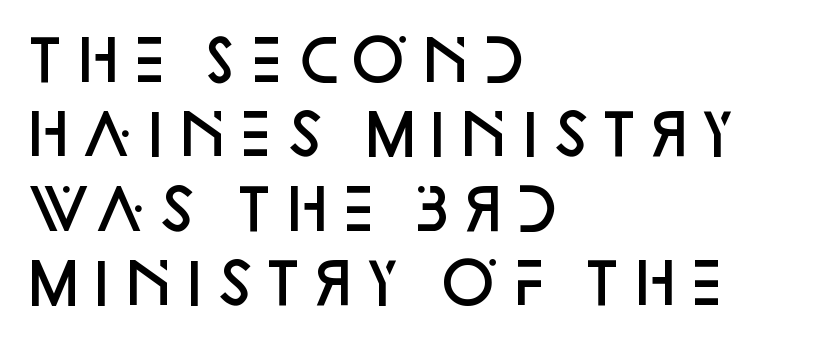
The image shows 56 px semibold sans-serif type, upright; set left-aligned, normal line spacing (1.33x), normal letter spacing, not underlined; low stroke contrast and a large x-height.
